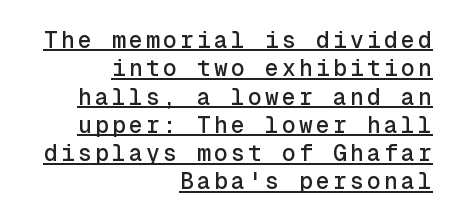
{"italic": "no", "underline": "yes", "align": "right", "line_spacing_ratio": 1.23, "glyph_px": 23}
